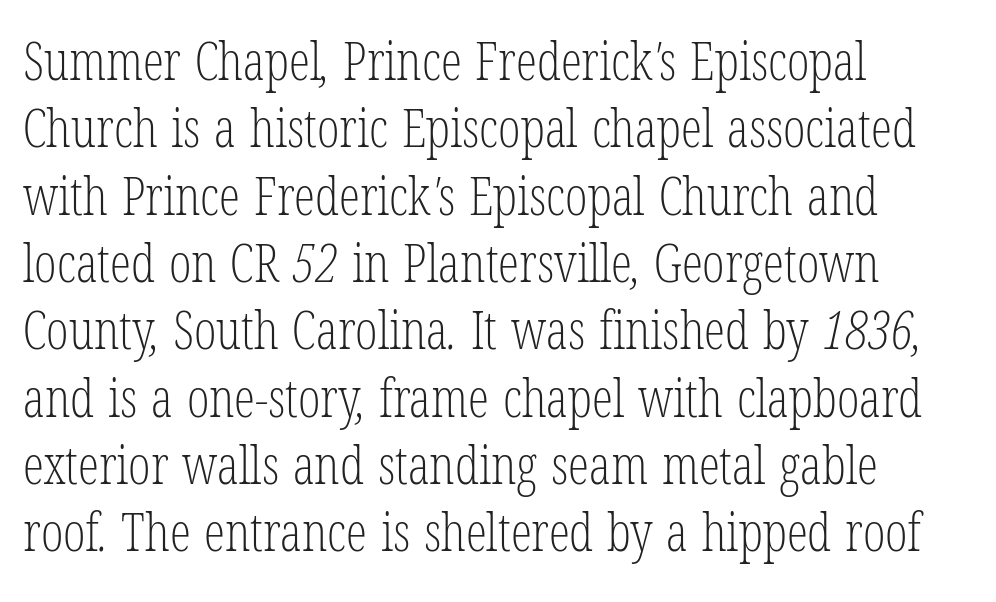
Q: Is the text bold? A: No.
Q: Is the typeface a serif or a sans-serif typeface? A: Serif.
Q: Is the text underlined? A: No.
Q: How is the paragraph aligned? A: Left-aligned.
Q: Is the spacing between letters normal or unusually wide? A: Normal.
Q: Is the spacing between lines tight, normal or loose? A: Normal.
Q: Width (condensed, normal, or wide)? A: Condensed.
Q: Stroke contrast? A: Low.
Q: x-height? A: Medium.
Q: Monospaced? A: No.
